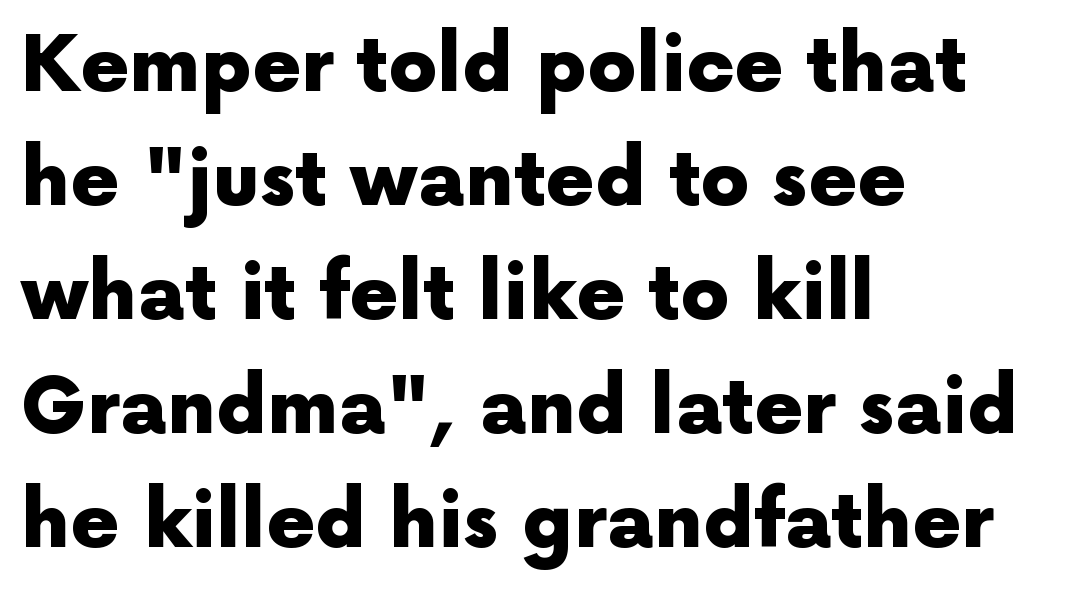
{"serif": "no", "italic": "no", "bold": "yes", "weight": "heavy", "width": "normal", "x_height": "medium", "monospaced": "no", "underline": "no", "align": "left", "line_spacing": "normal", "line_spacing_ratio": 1.48, "letter_spacing": "normal", "letter_spacing_em": 0.0, "glyph_px": 77}
